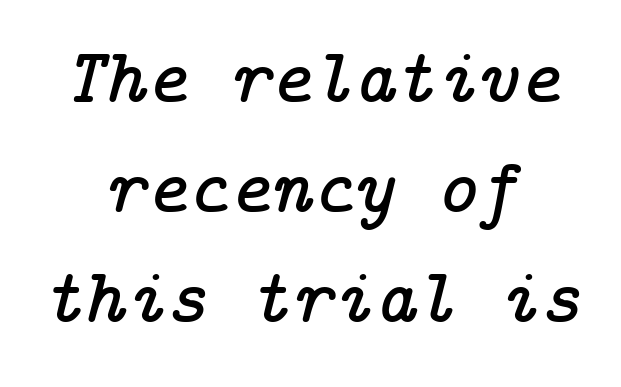
Yep, those are serifs on the letters. Descenders hang freely into open space. The passage shown leans; its letterforms are oblique. The space between consecutive lines is moderate. The tracking reads as untouched default to a designer's eye.
